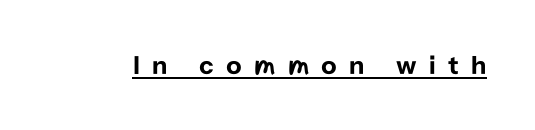
The image shows 27 px text type, upright; set unusually wide letter spacing (+0.45 em), underlined.
